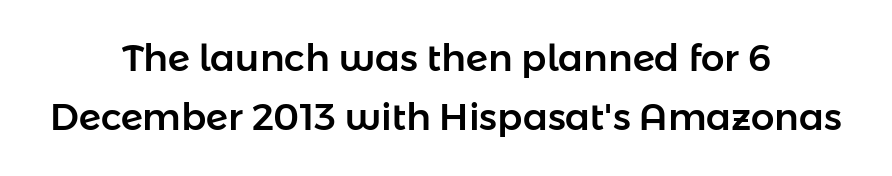
Q: Is the text italic (slanted)? A: No, it is upright.
Q: Is the typeface a serif or a sans-serif typeface? A: Sans-serif.
Q: Is the text underlined? A: No.
Q: How is the paragraph aligned? A: Centered.
Q: Is the spacing between letters normal or unusually wide? A: Normal.
Q: Is the spacing between lines tight, normal or loose? A: Normal.
Q: Width (condensed, normal, or wide)? A: Normal.
Q: Stroke contrast? A: Low.
Q: x-height? A: Medium.
Q: Monospaced? A: No.
